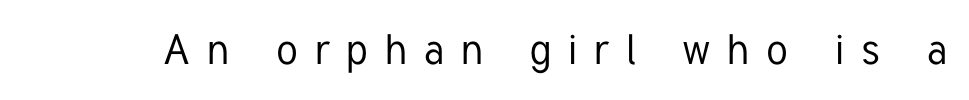
The image shows 42 px condensed sans-serif type, upright; set unusually wide letter spacing (+0.41 em), not underlined; low stroke contrast and a medium x-height.
